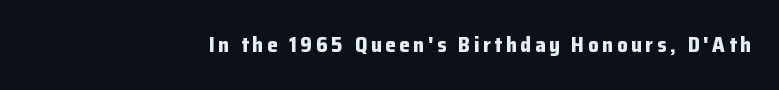
Q: Is the text bold? A: Yes.
Q: Is the text italic (slanted)? A: No, it is upright.
Q: Is the text underlined? A: No.
